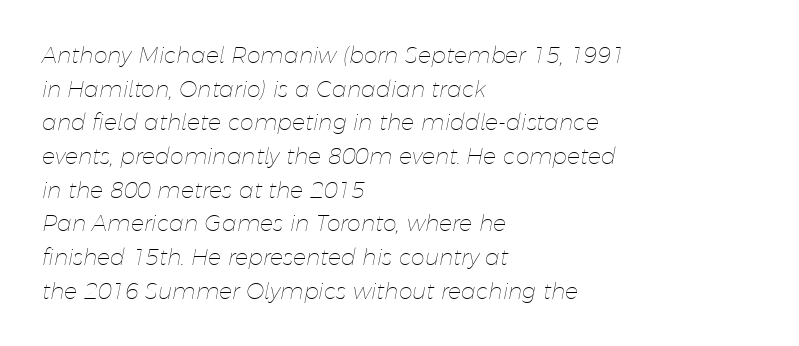
{"italic": "yes", "lean": "right", "slant_degrees": 11, "bold": "no", "underline": "no", "align": "left", "line_spacing": "normal", "line_spacing_ratio": 1.53, "letter_spacing": "normal", "letter_spacing_em": 0.0, "glyph_px": 22}
